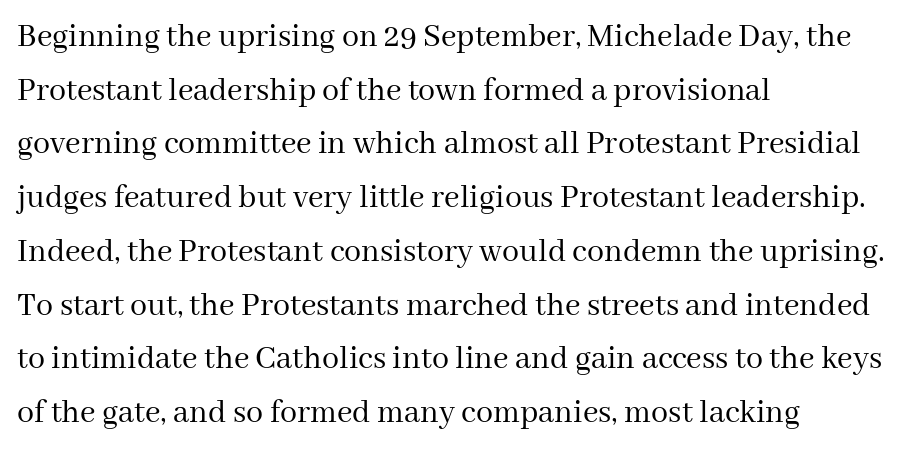
{"serif": "yes", "italic": "no", "bold": "no", "weight": "regular", "width": "normal", "stroke_contrast": "medium", "x_height": "medium", "monospaced": "no", "underline": "no", "align": "left", "line_spacing": "normal", "line_spacing_ratio": 1.58, "letter_spacing": "normal", "letter_spacing_em": 0.0, "glyph_px": 34}
